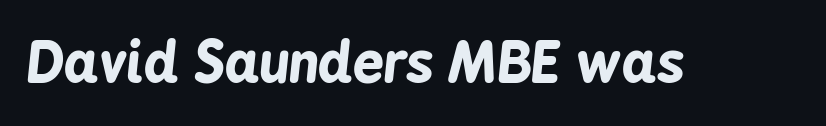
{"italic": "yes", "lean": "right", "slant_degrees": 6, "bold": "yes", "weight": "bold", "width": "condensed", "stroke_contrast": "low", "x_height": "medium", "monospaced": "no", "underline": "no", "letter_spacing": "normal", "letter_spacing_em": 0.0, "glyph_px": 55}
